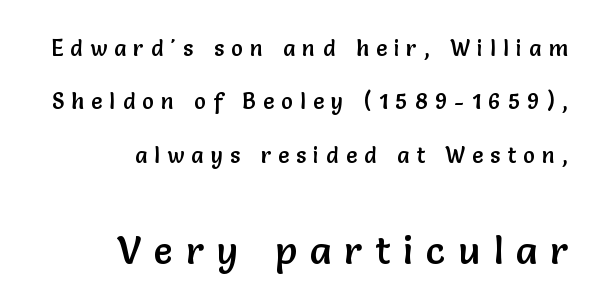
Q: Is the text italic (slanted)? A: No, it is upright.
Q: Is the typeface a serif or a sans-serif typeface? A: Sans-serif.
Q: Is the text underlined? A: No.
Q: How is the paragraph aligned? A: Right-aligned.
Q: Is the spacing between letters normal or unusually wide? A: Unusually wide.
Q: Is the spacing between lines tight, normal or loose? A: Loose.
Q: Which block of text is set in a larger size, the first (top) or the second (bottom)? A: The second (bottom) one.
Q: Width (condensed, normal, or wide)? A: Normal.
Q: Stroke contrast? A: Low.
Q: x-height? A: Medium.
Q: Monospaced? A: No.
